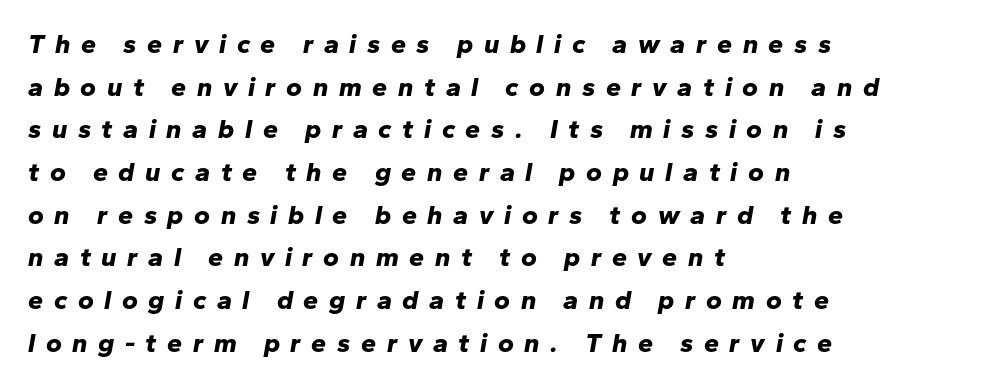
{"italic": "yes", "lean": "right", "slant_degrees": 10, "bold": "yes", "underline": "no", "align": "left", "line_spacing": "normal", "line_spacing_ratio": 1.58, "letter_spacing": "wide", "letter_spacing_em": 0.39, "glyph_px": 27}
